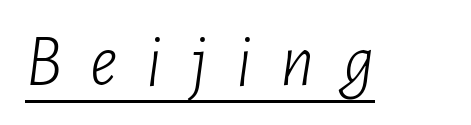
You could not count columns in this text — the font is proportionally spaced. The gaps between neighbouring characters are conspicuously large. Counters stay open thanks to moderate or lighter strokes. Somebody hit Ctrl+U on this one — the words are underlined. Does the lettering tilt? It does — this is italic.
